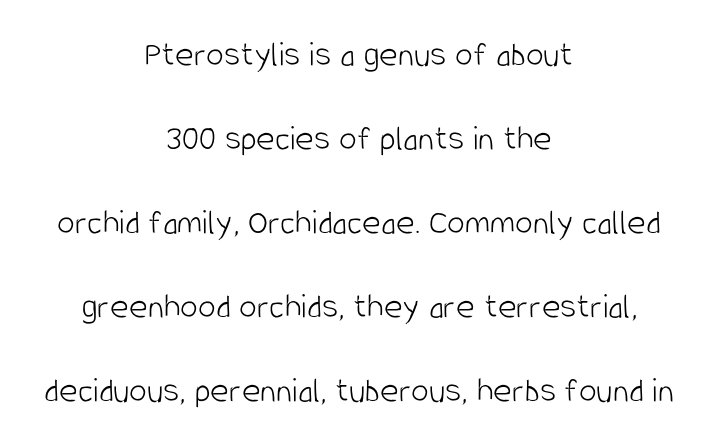
The image shows 36 px light, condensed sans-serif type, upright; set centered, loose line spacing (2.33x), normal letter spacing, not underlined; low stroke contrast and a large x-height.
